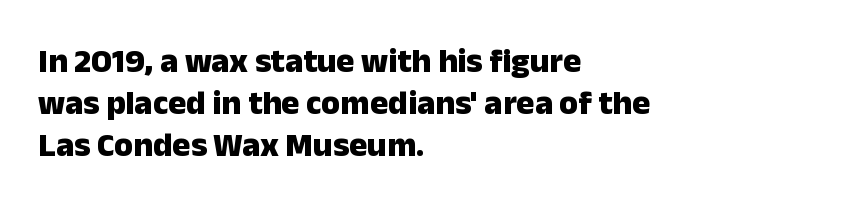
The image shows 34 px heavy sans-serif type, upright; set left-aligned, line spacing 1.23x, normal letter spacing, not underlined; low stroke contrast and a medium x-height.
